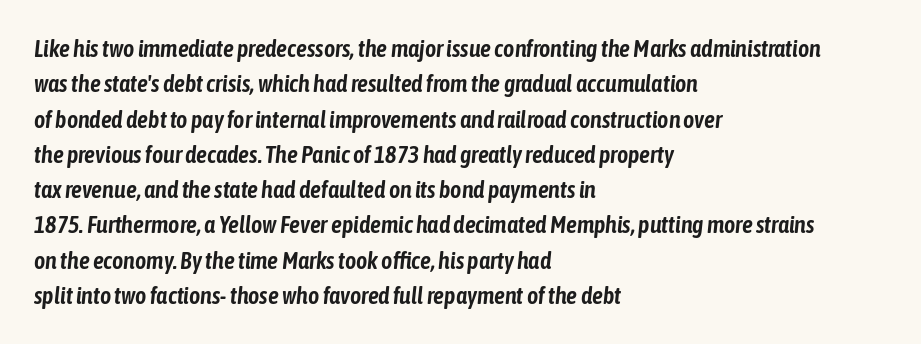
{"italic": "yes", "lean": "right", "slant_degrees": 6, "underline": "no", "align": "left", "line_spacing": "normal", "line_spacing_ratio": 1.47, "letter_spacing": "normal", "letter_spacing_em": 0.0, "glyph_px": 24}
